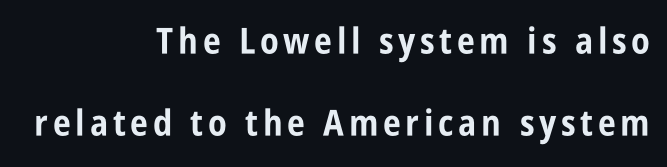
You could not count columns in this text — the font is proportionally spaced. Loosely led — the rows are spread out. These lines are set flush right with a ragged left edge. Descender tails drop into unmarked territory. A sans-serif font was chosen for this passage. The characters look thick and weighty, a clear bold.
